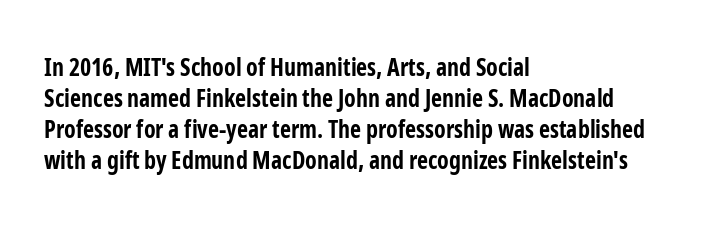
Q: Is the text bold? A: Yes.
Q: Is the text italic (slanted)? A: No, it is upright.
Q: Is the text underlined? A: No.
Q: How is the paragraph aligned? A: Left-aligned.
Q: Is the spacing between letters normal or unusually wide? A: Normal.
Q: Is the spacing between lines tight, normal or loose? A: Normal.
